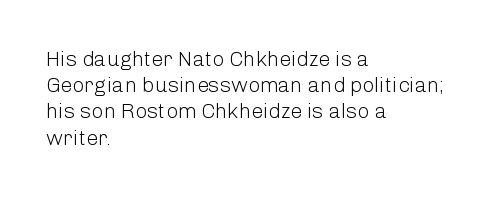
{"italic": "no", "bold": "no", "underline": "no", "align": "left", "line_spacing": "normal", "line_spacing_ratio": 1.25, "letter_spacing": "normal", "letter_spacing_em": 0.0, "glyph_px": 21}
